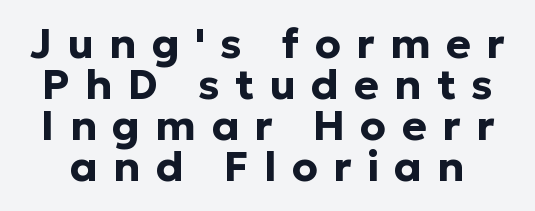
{"serif": "no", "italic": "no", "bold": "yes", "weight": "bold", "width": "normal", "stroke_contrast": "low", "x_height": "medium", "monospaced": "no", "underline": "no", "line_spacing": "tight", "line_spacing_ratio": 0.98, "letter_spacing": "wide", "letter_spacing_em": 0.36, "glyph_px": 42}
